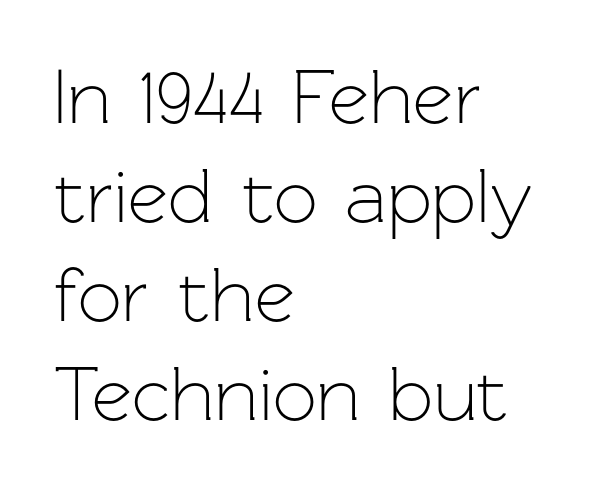
The image shows 78 px light sans-serif type, upright; set left-aligned, normal line spacing (1.27x), normal letter spacing, not underlined; low stroke contrast and a medium x-height.
